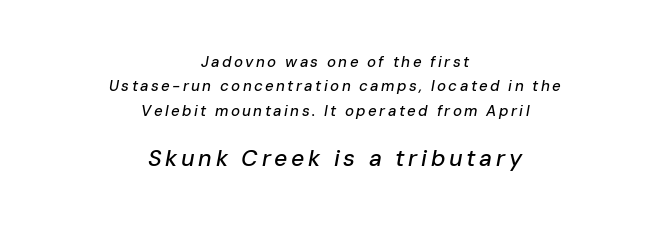
Reading down the column, the eye jumps a familiar distance to each next line. This layout puts the modest block above and the oversized block below. These lines stack symmetrically, like a column narrowing and widening about its center. It's the slanting kind of type. Plain, unruled lines of type.
